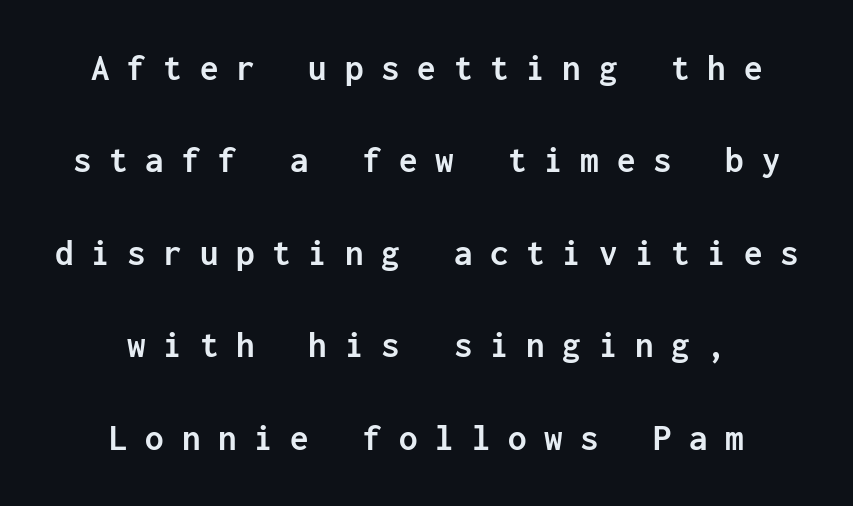
Is this a sans? Yes — the strokes have no serifs. Italic? Not at all — the glyphs are vertical. Note the uniform advance width — an 'i' takes as much space as an 'm'. Any mark beneath the type? The region is blank.
